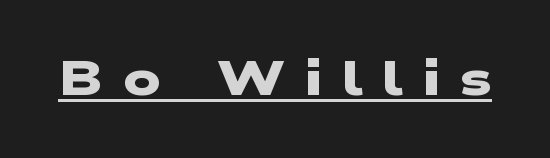
Q: Is the text bold? A: Yes.
Q: Is the typeface a serif or a sans-serif typeface? A: Sans-serif.
Q: Is the text underlined? A: Yes.
Q: Is the spacing between letters normal or unusually wide? A: Unusually wide.
Q: Width (condensed, normal, or wide)? A: Wide.
Q: Stroke contrast? A: Low.
Q: x-height? A: Medium.
Q: Monospaced? A: No.
